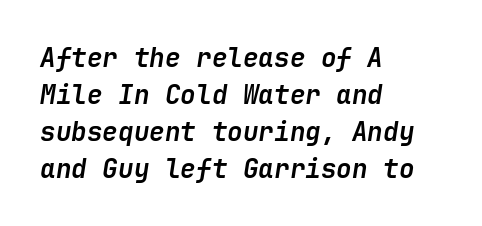
The image shows 26 px bold type, italic (leaning right); set left-aligned, normal line spacing (1.42x), normal letter spacing, not underlined.
